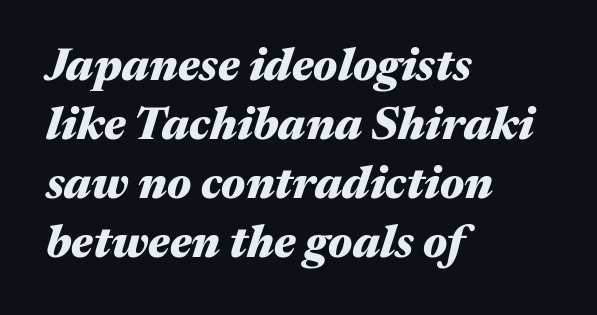
Spacing between characters is what you'd get straight out of the box. What's the leading like? Ordinary, nothing unusual. Emphasis by weight is at full strength: bold. A typesetter would call this proportional, since set widths differ per character. This sample uses an oblique cut, with every glyph tilted off the vertical.
